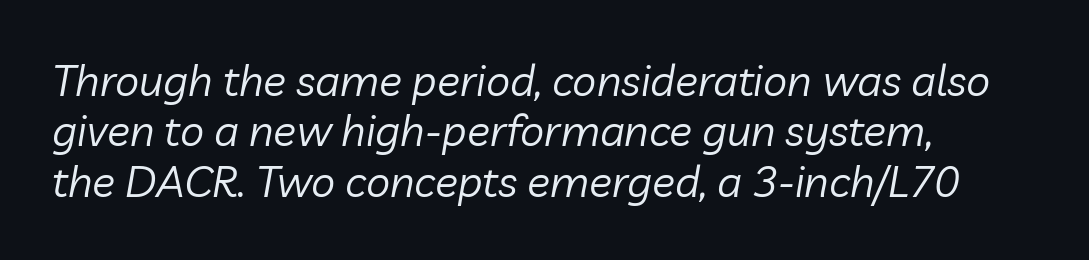
The ragged edge is on the right, which tells us the setting is flush left. Is this a heavy cut? Hardly; it is regular or lighter. The letters advance in unequal steps, a hallmark of proportional type. Just letters on the line, the space beneath them empty.
